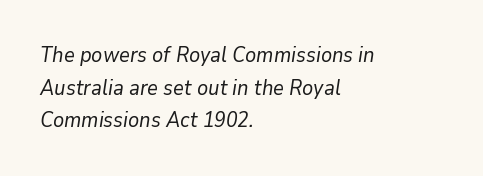
A student would call this left alignment; a typographer would say flush left, rag right. No extra tracking has been applied to these lines. Weight: regular or lighter. Letters rest on an invisible, unmarked baseline.
